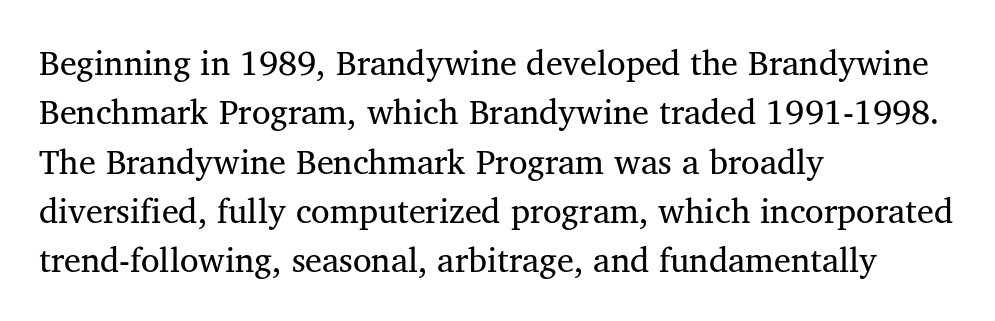
{"serif": "yes", "bold": "no", "weight": "regular", "width": "normal", "stroke_contrast": "medium", "x_height": "medium", "monospaced": "no", "underline": "no", "align": "left", "line_spacing": "normal", "line_spacing_ratio": 1.45, "letter_spacing": "normal", "letter_spacing_em": 0.0, "glyph_px": 34}
